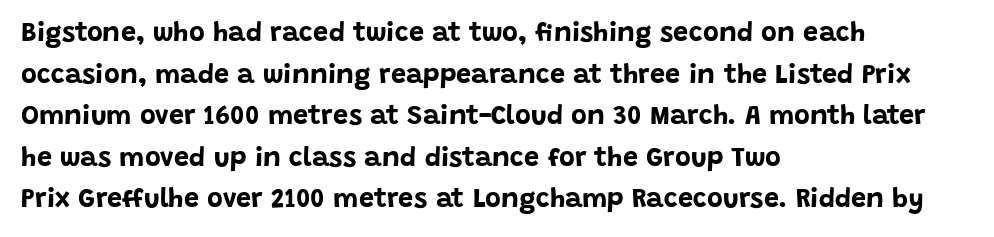
Q: Is the text bold? A: Yes.
Q: Is the text italic (slanted)? A: No, it is upright.
Q: Is the text underlined? A: No.
Q: How is the paragraph aligned? A: Left-aligned.
Q: Is the spacing between letters normal or unusually wide? A: Normal.
Q: Is the spacing between lines tight, normal or loose? A: Normal.
